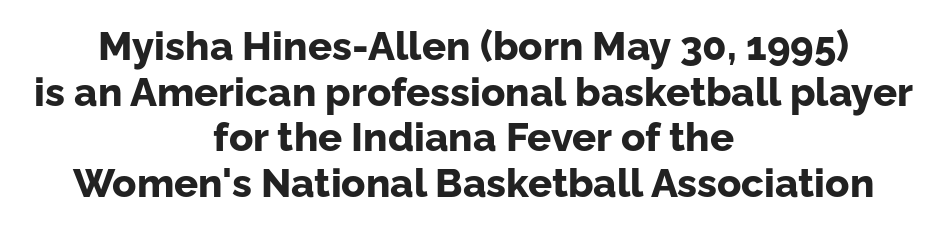
{"serif": "no", "italic": "no", "bold": "yes", "weight": "bold", "width": "normal", "stroke_contrast": "low", "x_height": "medium", "monospaced": "no", "underline": "no", "align": "center", "line_spacing": "tight", "line_spacing_ratio": 1.14, "letter_spacing": "normal", "letter_spacing_em": 0.0, "glyph_px": 40}
